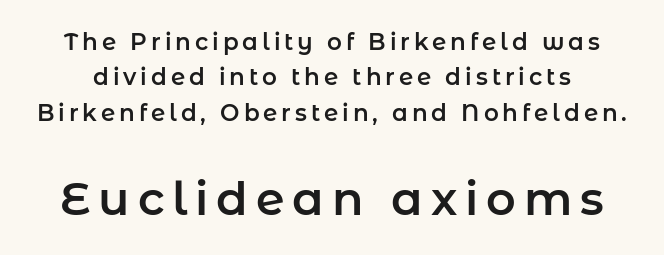
Q: Is the text italic (slanted)? A: No, it is upright.
Q: Is the typeface a serif or a sans-serif typeface? A: Sans-serif.
Q: Is the text underlined? A: No.
Q: Is the spacing between lines tight, normal or loose? A: Normal.
Q: Which block of text is set in a larger size, the first (top) or the second (bottom)? A: The second (bottom) one.
Q: Width (condensed, normal, or wide)? A: Normal.
Q: Stroke contrast? A: Low.
Q: x-height? A: Medium.
Q: Monospaced? A: No.
